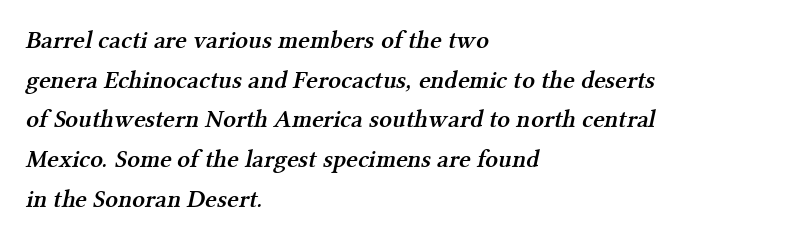
{"bold": "semi", "underline": "no", "align": "left", "line_spacing": "normal", "line_spacing_ratio": 1.59, "letter_spacing": "normal", "letter_spacing_em": 0.0, "glyph_px": 25}
